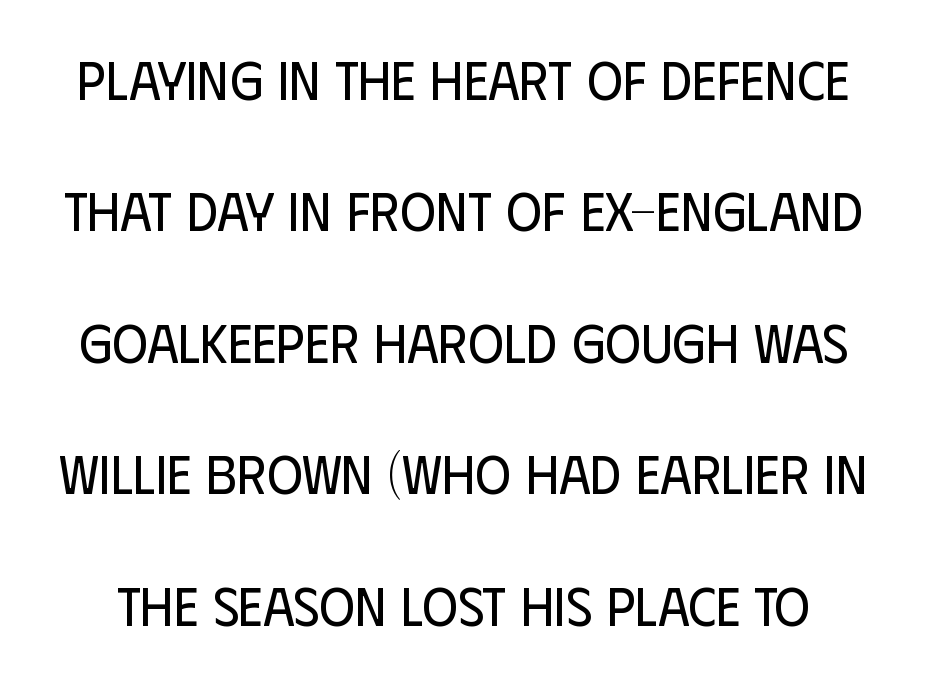
The image shows 55 px regular-weight, condensed sans-serif type, upright; set loose line spacing (2.39x), normal letter spacing, not underlined; low stroke contrast and a large x-height.
